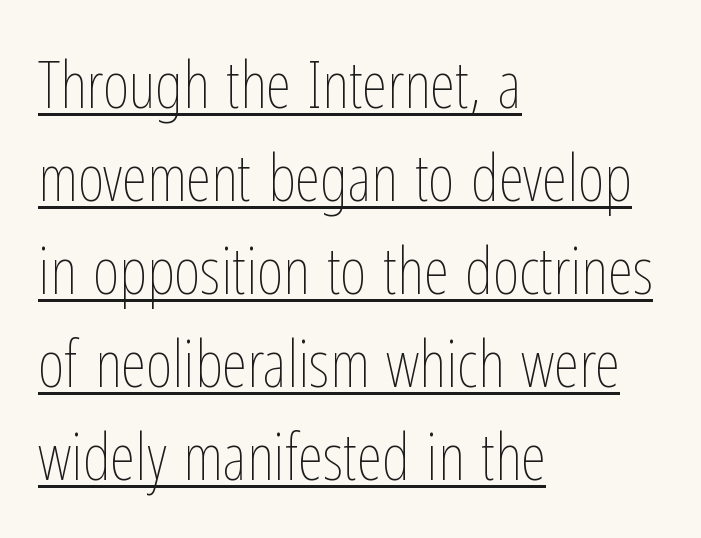
The image shows 65 px thin, condensed type, upright; set left-aligned, normal line spacing (1.43x), normal letter spacing, underlined; low stroke contrast and a medium x-height.
